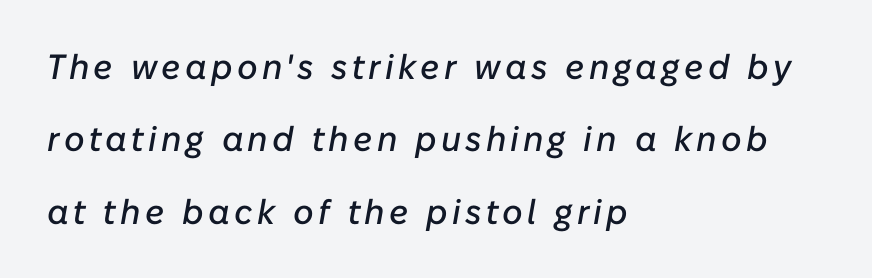
The image shows 35 px text type, italic (leaning right); set left-aligned, loose line spacing (2.07x), not underlined; low stroke contrast and a medium x-height.
